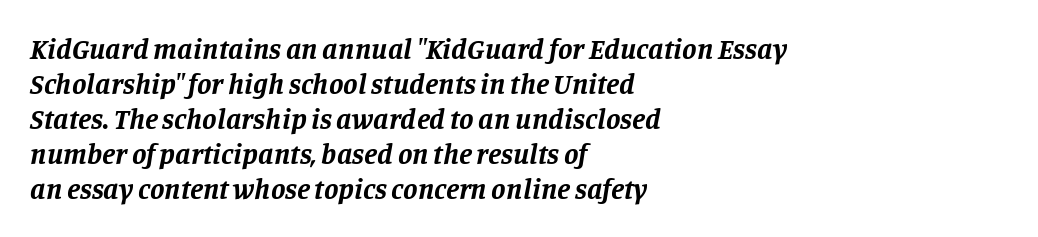
{"serif": "yes", "italic": "yes", "lean": "right", "slant_degrees": 11, "bold": "yes", "weight": "bold", "width": "normal", "stroke_contrast": "low", "x_height": "large", "monospaced": "no", "underline": "no", "align": "left", "line_spacing_ratio": 1.21, "letter_spacing": "normal", "letter_spacing_em": 0.0, "glyph_px": 29}
